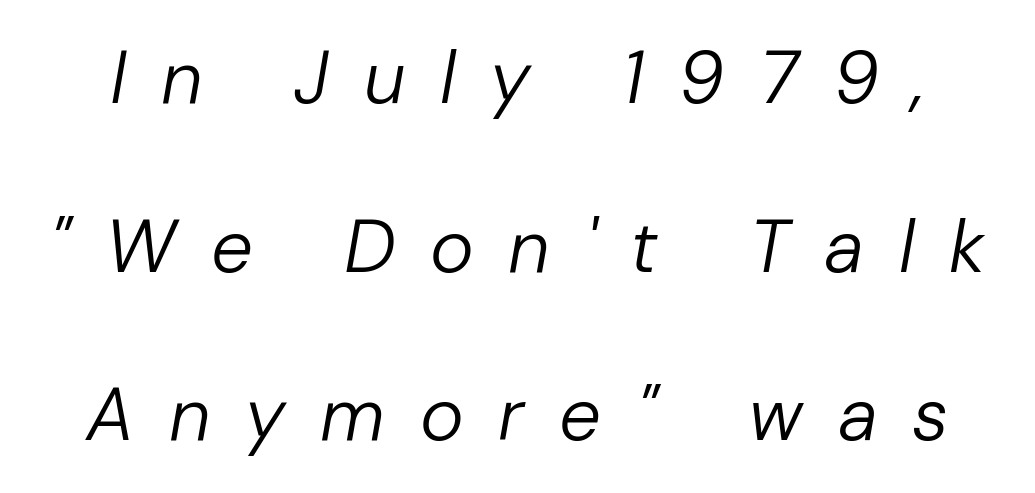
{"italic": "yes", "lean": "right", "slant_degrees": 10, "bold": "no", "weight": "regular", "width": "normal", "stroke_contrast": "low", "x_height": "medium", "monospaced": "no", "underline": "no", "line_spacing": "loose", "line_spacing_ratio": 2.28, "letter_spacing": "wide", "letter_spacing_em": 0.47, "glyph_px": 74}
